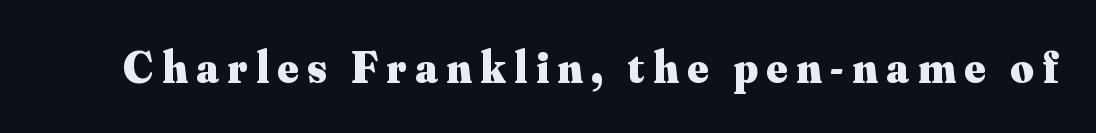
Q: Is the text bold? A: Yes.
Q: Is the text italic (slanted)? A: No, it is upright.
Q: Is the typeface a serif or a sans-serif typeface? A: Serif.
Q: Is the text underlined? A: No.
Q: Width (condensed, normal, or wide)? A: Normal.
Q: Stroke contrast? A: Medium.
Q: x-height? A: Small.
Q: Monospaced? A: No.
